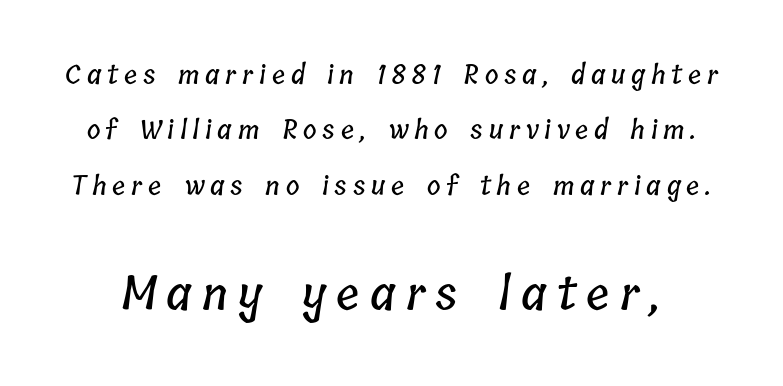
Short note: letters widely spaced. Notice the wide empty band between every row — that's loose leading. Visually, the bottom section dominates because its glyphs are scaled up. Has an underline been added? It has not. Spacing verdict: proportional, widths tailored to each character.
